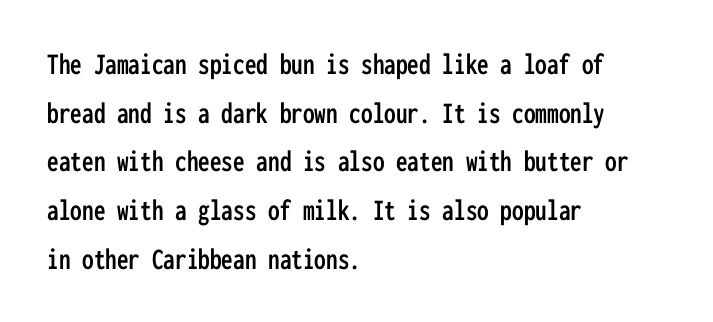
{"serif": "no", "italic": "no", "width": "condensed", "stroke_contrast": "low", "x_height": "medium", "monospaced": "yes", "underline": "no", "align": "left", "line_spacing": "normal", "line_spacing_ratio": 1.57, "letter_spacing": "normal", "letter_spacing_em": 0.0, "glyph_px": 31}
